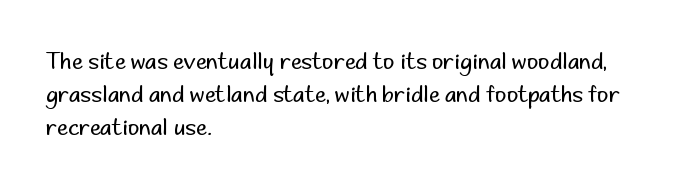
{"italic": "no", "bold": "no", "underline": "no", "align": "left", "line_spacing": "normal", "line_spacing_ratio": 1.5, "letter_spacing": "normal", "letter_spacing_em": 0.0, "glyph_px": 22}
